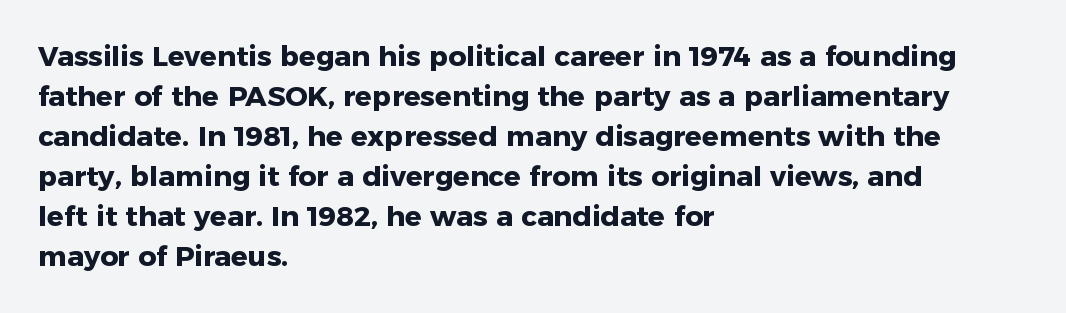
{"serif": "no", "italic": "no", "bold": "yes", "weight": "heavy", "width": "normal", "stroke_contrast": "low", "x_height": "medium", "monospaced": "no", "underline": "no", "align": "left", "line_spacing": "normal", "line_spacing_ratio": 1.43, "letter_spacing": "normal", "letter_spacing_em": 0.0, "glyph_px": 28}
